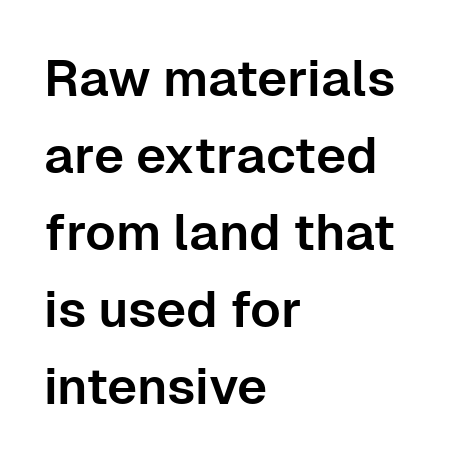
The typography opts for an upright posture over an oblique one. The rag falls on the right side of this text block. The face used here is a sans, in the tradition of grotesques and geometrics. Type without underlining. Inter-character spacing is left at the font's built-in metrics.
